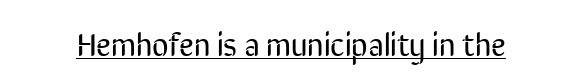
The image shows 32 px regular-weight, condensed sans-serif type, upright; set normal letter spacing, underlined; low stroke contrast and a medium x-height.
